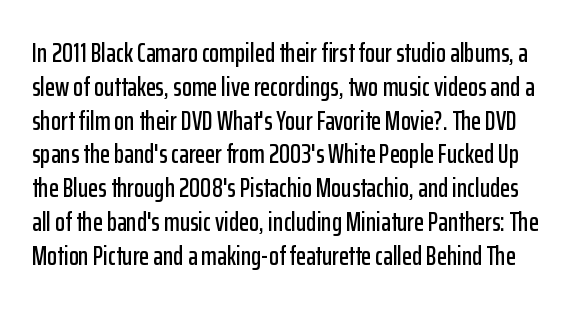
Reading down the column, the eye jumps a familiar distance to each next line. Italic? Not at all — the glyphs are vertical. Characters follow at the spacing the type designer built in. The zone under the glyphs is completely vacant.
